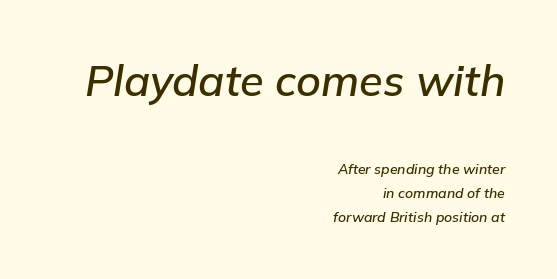
{"italic": "yes", "lean": "right", "slant_degrees": 9, "width": "normal", "stroke_contrast": "low", "x_height": "medium", "monospaced": "no", "underline": "no", "align": "right", "line_spacing": "normal", "line_spacing_ratio": 1.7, "letter_spacing": "normal", "letter_spacing_em": 0.0, "larger_block": "first", "size_ratio": 3.07, "glyph_px": 43}
